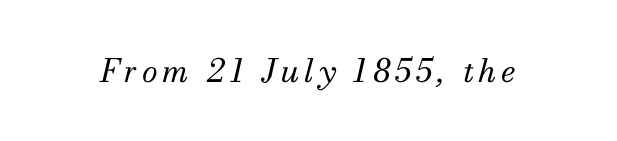
Q: Is the text bold? A: No.
Q: Is the text italic (slanted)? A: Yes, it leans right by about 13 degrees.
Q: Is the typeface a serif or a sans-serif typeface? A: Serif.
Q: Is the text underlined? A: No.
Q: Width (condensed, normal, or wide)? A: Normal.
Q: Stroke contrast? A: Medium.
Q: x-height? A: Small.
Q: Monospaced? A: No.
